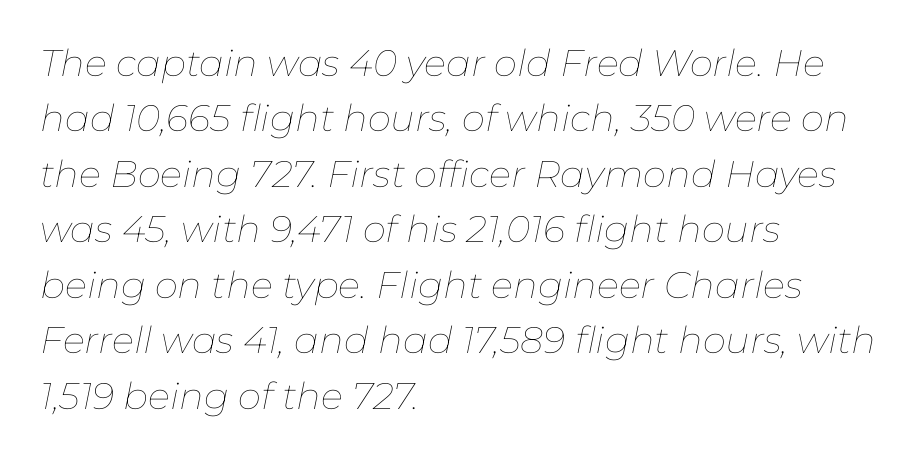
The image shows 37 px thin type, italic (leaning right); set left-aligned, normal line spacing (1.5x), normal letter spacing, not underlined; low stroke contrast and a medium x-height.
